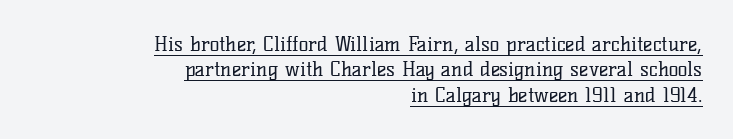
The image shows 20 px text type, upright; set right-aligned, normal line spacing (1.27x), normal letter spacing, underlined.
